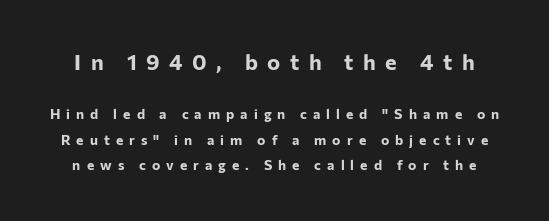
{"italic": "no", "bold": "yes", "underline": "no", "line_spacing_ratio": 1.81, "letter_spacing": "wide", "letter_spacing_em": 0.43, "larger_block": "first", "size_ratio": 1.57, "glyph_px": 22}
